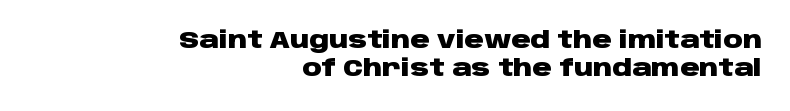
The gaps between neighbouring characters are ordinary and unremarkable. Does the copy run flush right? Yes — the right margin is perfectly even. Ordinary non-slanted type is in use. Check the space under the baseline: it is left empty. On the weight axis this lands at bold, roughly 700.
